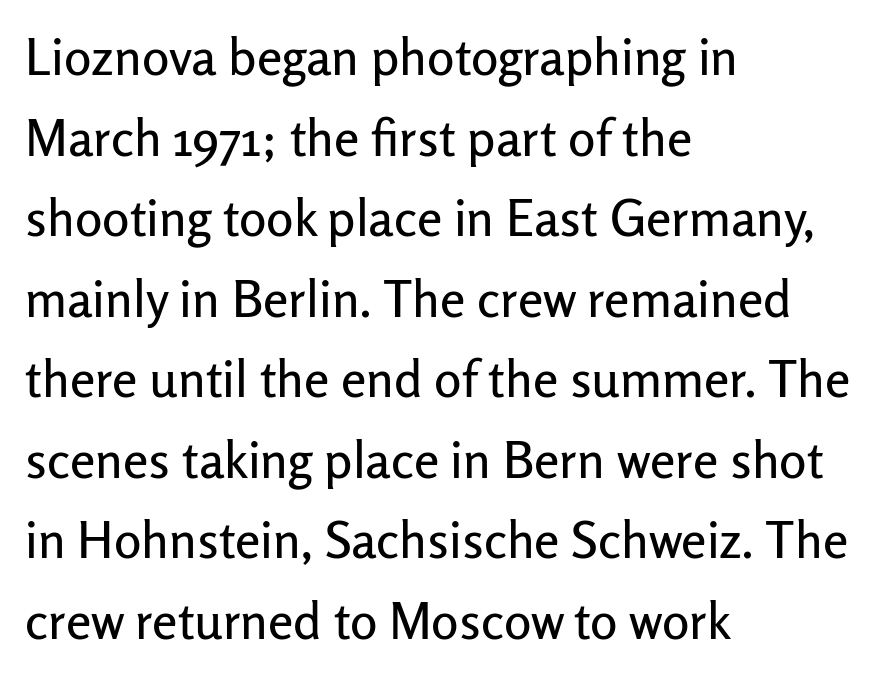
The designer left line spacing at the default. This sample has the flowing, uneven cadence of proportional lettering. Standard letterfit; no display-style spreading of the glyphs. This is the regular roman posture of the typeface.
